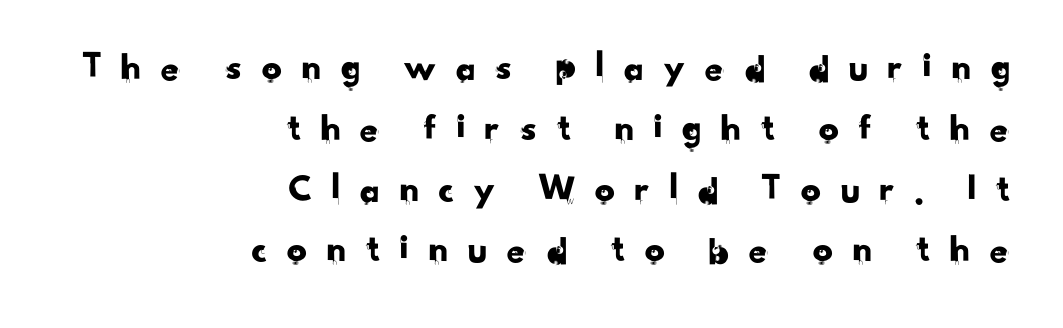
{"serif": "no", "width": "normal", "stroke_contrast": "low", "x_height": "small", "monospaced": "no", "underline": "no", "align": "right", "line_spacing": "normal", "line_spacing_ratio": 1.52, "letter_spacing": "wide", "letter_spacing_em": 0.42, "glyph_px": 40}
